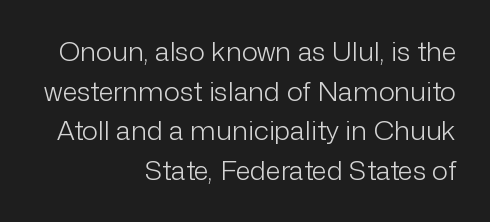
The image shows 27 px text type, upright; set right-aligned, normal line spacing (1.47x), normal letter spacing, not underlined.
